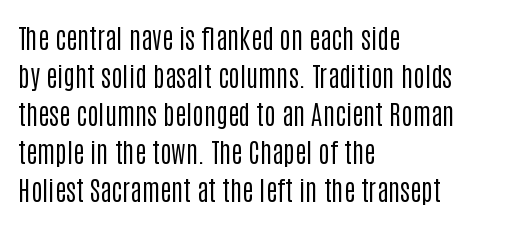
The designer left line spacing at the default. A classic flush-left, rag-right setting is used for this passage. The font sits on the lighter half of the weight spectrum, regular included. The letters stand straight up with perfectly vertical stems. No word sits above an underline.
